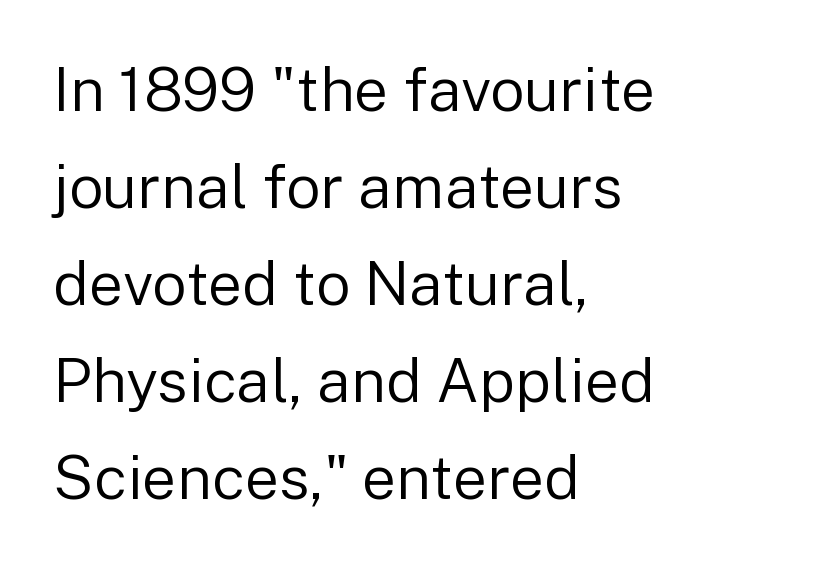
There is no visible air inserted between adjacent glyphs. Every row of glyphs begins at an identical x-position on the left. Vertical spacing — default. Note: no serifs on the glyphs. You could not count columns in this text — the font is proportionally spaced.
